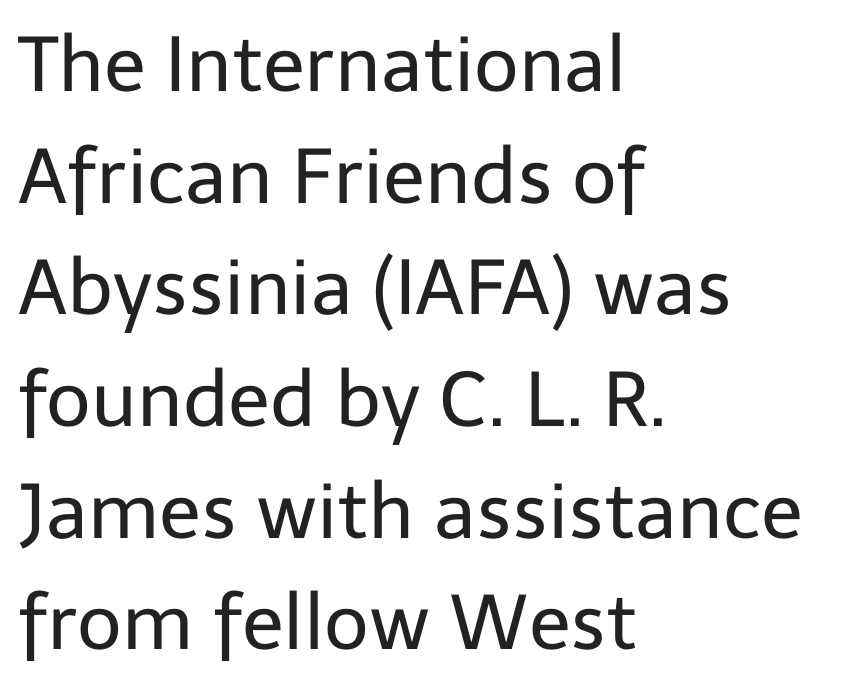
Q: Is the text bold? A: No.
Q: Is the text italic (slanted)? A: No, it is upright.
Q: Is the typeface a serif or a sans-serif typeface? A: Sans-serif.
Q: Is the text underlined? A: No.
Q: How is the paragraph aligned? A: Left-aligned.
Q: Is the spacing between letters normal or unusually wide? A: Normal.
Q: Is the spacing between lines tight, normal or loose? A: Normal.
Q: Width (condensed, normal, or wide)? A: Normal.
Q: Stroke contrast? A: Low.
Q: x-height? A: Medium.
Q: Monospaced? A: No.
